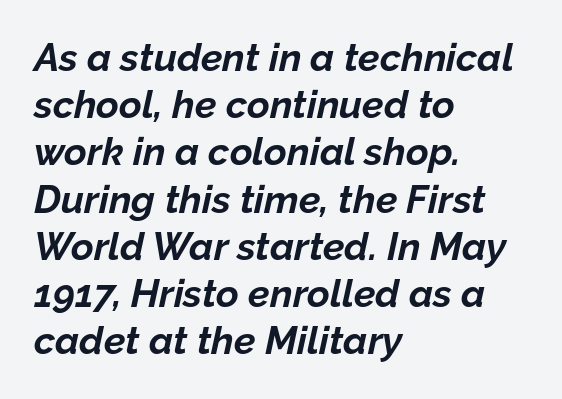
{"italic": "yes", "lean": "right", "slant_degrees": 12, "bold": "yes", "weight": "bold", "width": "normal", "stroke_contrast": "low", "x_height": "medium", "monospaced": "no", "underline": "no", "align": "left", "line_spacing_ratio": 1.21, "letter_spacing": "normal", "letter_spacing_em": 0.0, "glyph_px": 39}
